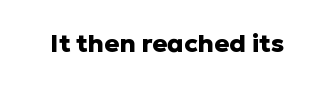
{"italic": "no", "bold": "yes", "underline": "no", "letter_spacing": "normal", "letter_spacing_em": 0.0, "glyph_px": 25}
